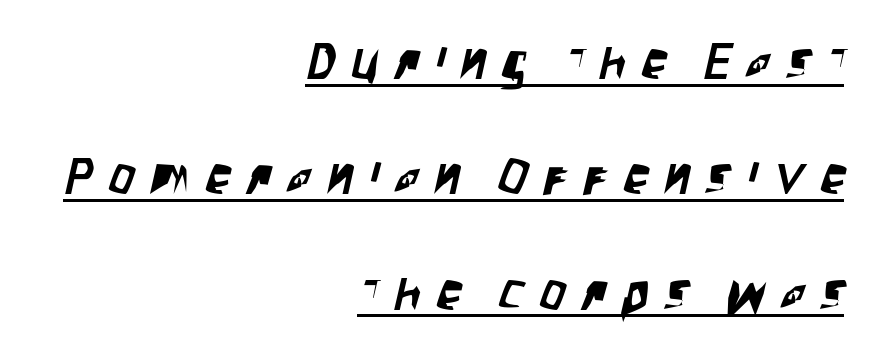
The image shows 51 px condensed sans-serif type; set right-aligned, loose line spacing (2.26x), unusually wide letter spacing (+0.31 em), underlined; low stroke contrast and a large x-height.
